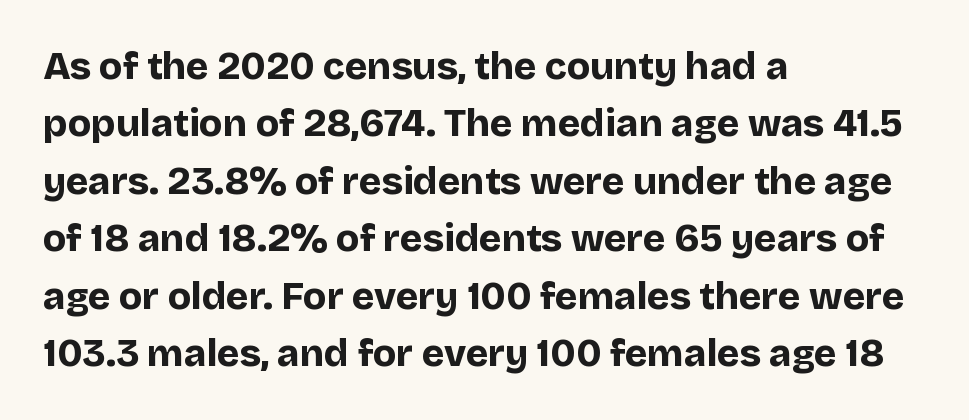
Q: Is the text bold? A: Yes.
Q: Is the text italic (slanted)? A: No, it is upright.
Q: Is the typeface a serif or a sans-serif typeface? A: Sans-serif.
Q: Is the text underlined? A: No.
Q: How is the paragraph aligned? A: Left-aligned.
Q: Is the spacing between letters normal or unusually wide? A: Normal.
Q: Is the spacing between lines tight, normal or loose? A: Normal.
Q: Width (condensed, normal, or wide)? A: Normal.
Q: Stroke contrast? A: Low.
Q: x-height? A: Large.
Q: Monospaced? A: No.
